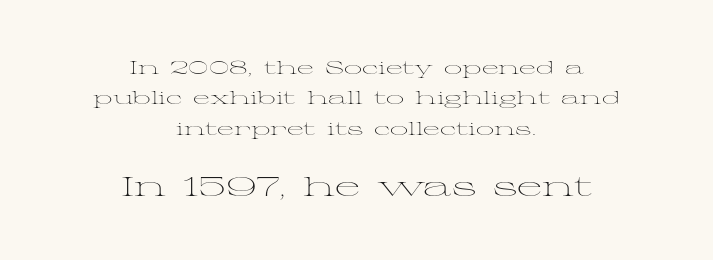
Q: Is the text bold? A: No.
Q: Is the text italic (slanted)? A: No, it is upright.
Q: Is the text underlined? A: No.
Q: How is the paragraph aligned? A: Centered.
Q: Is the spacing between letters normal or unusually wide? A: Normal.
Q: Is the spacing between lines tight, normal or loose? A: Normal.
Q: Which block of text is set in a larger size, the first (top) or the second (bottom)? A: The second (bottom) one.
